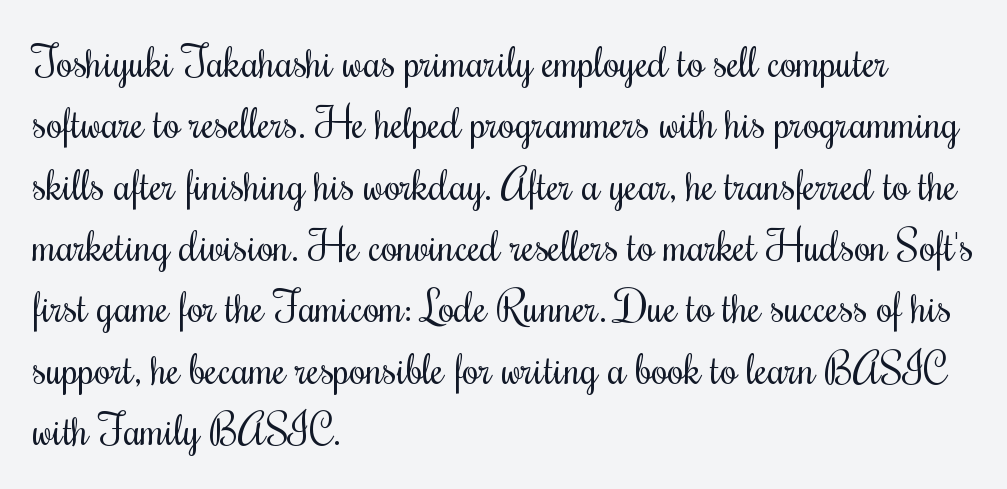
Standard letterfit; no display-style spreading of the glyphs. The leading is moderate, giving the passage an even texture. Where is the straight margin? On the left. The weight tops out at a normal text grade. Letters rest on an invisible, unmarked baseline.
